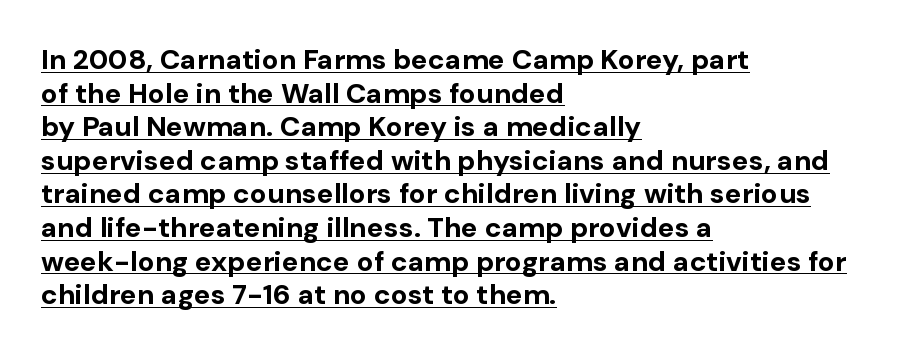
Q: Is the text bold? A: Yes.
Q: Is the text italic (slanted)? A: No, it is upright.
Q: Is the typeface a serif or a sans-serif typeface? A: Sans-serif.
Q: Is the text underlined? A: Yes.
Q: How is the paragraph aligned? A: Left-aligned.
Q: Is the spacing between letters normal or unusually wide? A: Normal.
Q: Width (condensed, normal, or wide)? A: Normal.
Q: Stroke contrast? A: Low.
Q: x-height? A: Medium.
Q: Monospaced? A: No.
